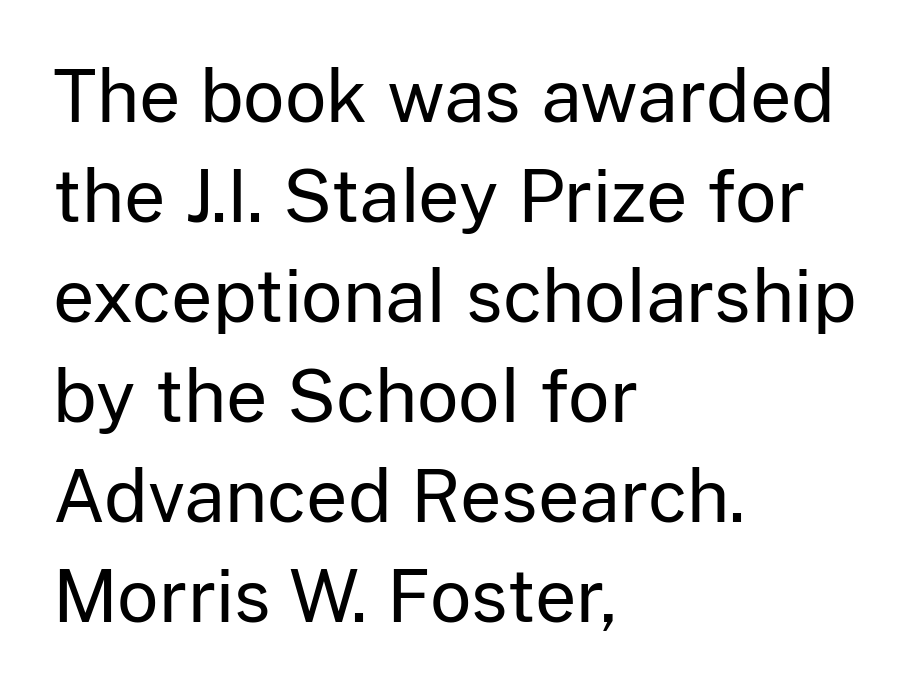
The image shows 72 px regular-weight sans-serif type, upright; set left-aligned, normal line spacing (1.39x), normal letter spacing, not underlined; low stroke contrast and a medium x-height.
